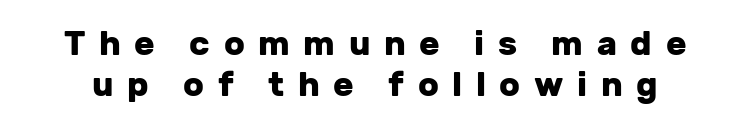
{"serif": "no", "italic": "no", "bold": "yes", "weight": "heavy", "width": "normal", "stroke_contrast": "low", "x_height": "medium", "monospaced": "no", "underline": "no", "line_spacing_ratio": 1.21, "letter_spacing": "wide", "letter_spacing_em": 0.4, "glyph_px": 34}
